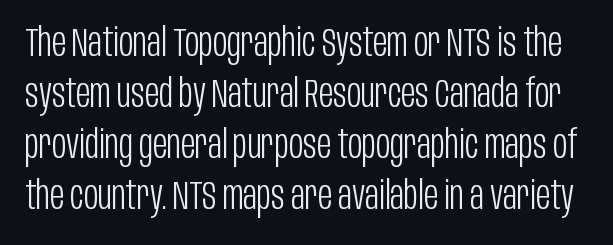
Q: Is the text bold? A: No.
Q: Is the text italic (slanted)? A: No, it is upright.
Q: Is the typeface a serif or a sans-serif typeface? A: Sans-serif.
Q: Is the text underlined? A: No.
Q: Is the spacing between letters normal or unusually wide? A: Normal.
Q: Is the spacing between lines tight, normal or loose? A: Normal.
Q: Width (condensed, normal, or wide)? A: Condensed.
Q: Stroke contrast? A: Low.
Q: x-height? A: Large.
Q: Monospaced? A: No.
